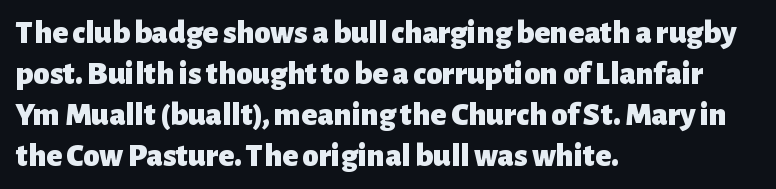
The image shows 33 px heavy sans-serif type, upright; set left-aligned, line spacing 1.24x, normal letter spacing, not underlined; low stroke contrast and a medium x-height.
